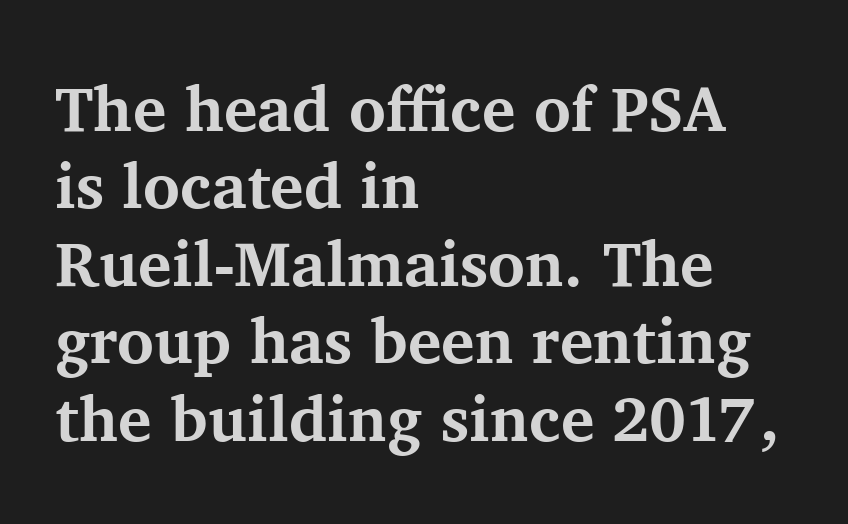
{"serif": "yes", "italic": "no", "bold": "yes", "weight": "bold", "width": "normal", "stroke_contrast": "medium", "x_height": "medium", "monospaced": "no", "underline": "no", "align": "left", "line_spacing_ratio": 1.23, "letter_spacing": "normal", "letter_spacing_em": 0.0, "glyph_px": 63}
